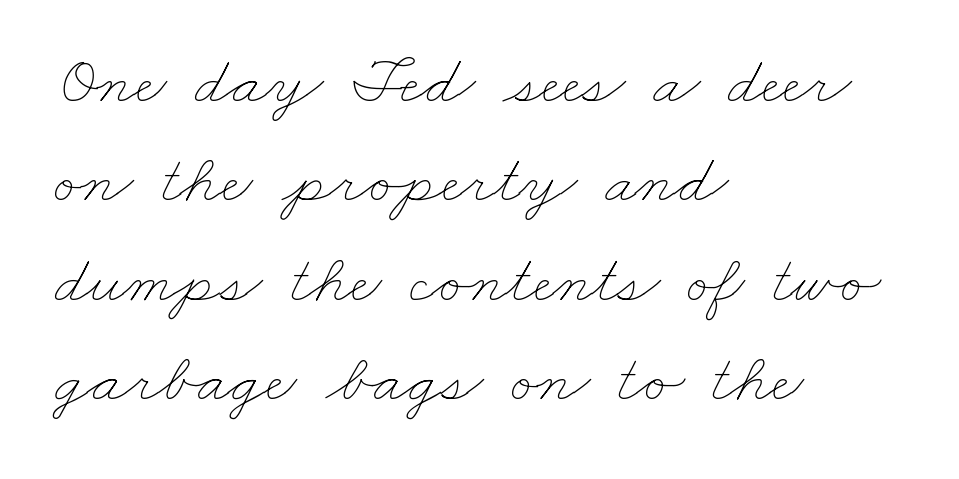
Which margin do the lines hug? The left one — the right edge is uneven. Quick note: interline space is typical. Any mark beneath the type? The region is blank. These lines are rendered in a variable-pitch font. Look at the tracking — it's just the regular setting, nothing added.
